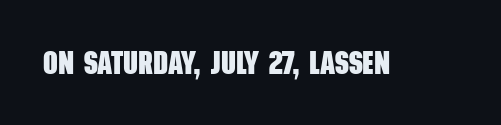
Q: Is the text bold? A: Yes.
Q: Is the typeface a serif or a sans-serif typeface? A: Sans-serif.
Q: Is the text underlined? A: No.
Q: Is the spacing between letters normal or unusually wide? A: Normal.
Q: Width (condensed, normal, or wide)? A: Condensed.
Q: Stroke contrast? A: Low.
Q: x-height? A: Large.
Q: Monospaced? A: No.
